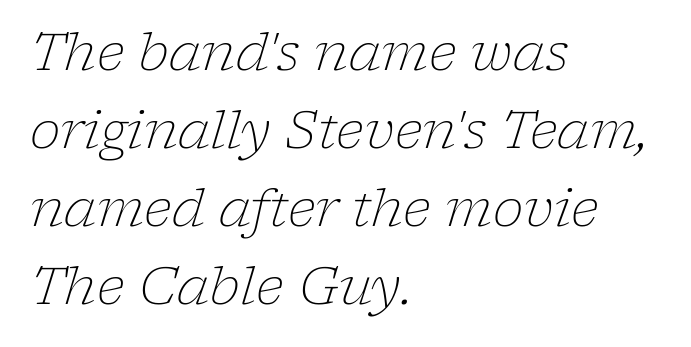
{"serif": "yes", "italic": "yes", "lean": "right", "slant_degrees": 17, "bold": "no", "weight": "light", "width": "normal", "stroke_contrast": "low", "x_height": "medium", "monospaced": "no", "underline": "no", "align": "left", "line_spacing": "normal", "line_spacing_ratio": 1.5, "letter_spacing": "normal", "letter_spacing_em": 0.0, "glyph_px": 52}
